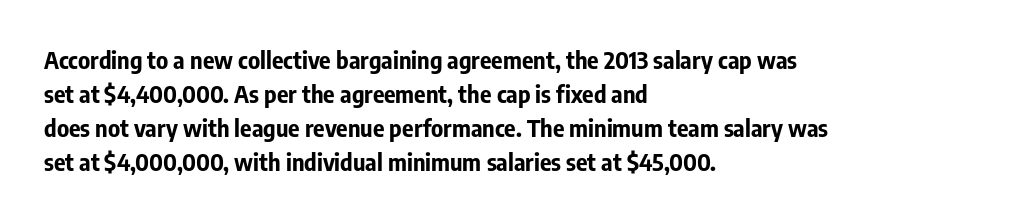
Check under the words: just untouched page. The lettering stays uniformly vertical, giving the passage a roman look. Does the weight exceed regular? Yes, all the way to bold. Leading: standard.
